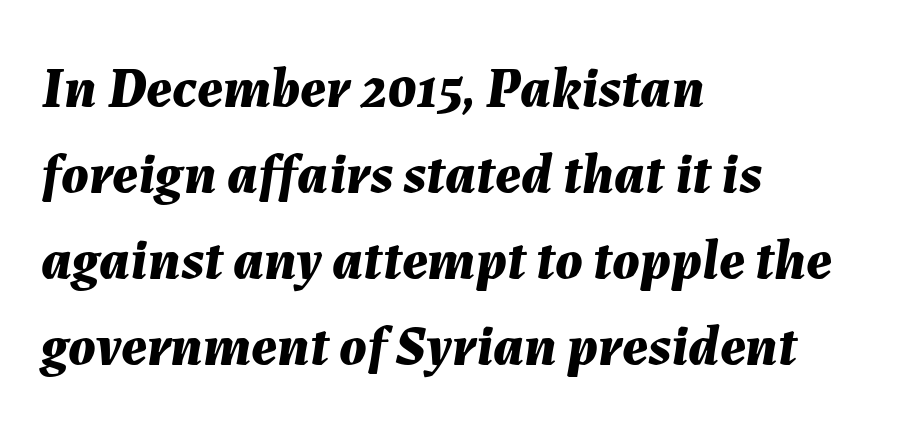
Q: Is the text bold? A: Yes.
Q: Is the text italic (slanted)? A: Yes, it leans right by about 7 degrees.
Q: Is the text underlined? A: No.
Q: How is the paragraph aligned? A: Left-aligned.
Q: Is the spacing between letters normal or unusually wide? A: Normal.
Q: Is the spacing between lines tight, normal or loose? A: Normal.
Q: Width (condensed, normal, or wide)? A: Normal.
Q: Stroke contrast? A: Medium.
Q: x-height? A: Medium.
Q: Monospaced? A: No.
